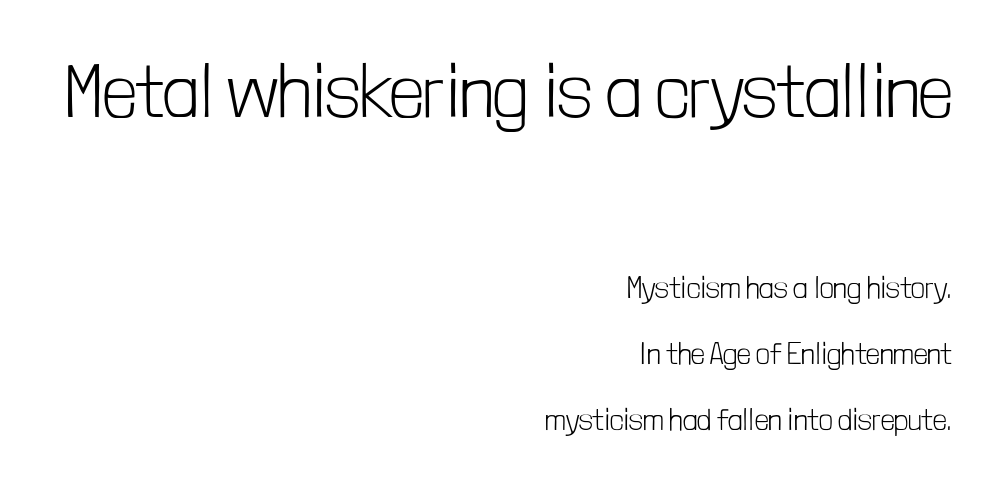
Proportional: the letters do not fall into vertical columns. Which of the two is more prominent by size? The first, at the top. Each line ends at the same right margin while the left side varies. Nope, no serifs anywhere on these letters.
